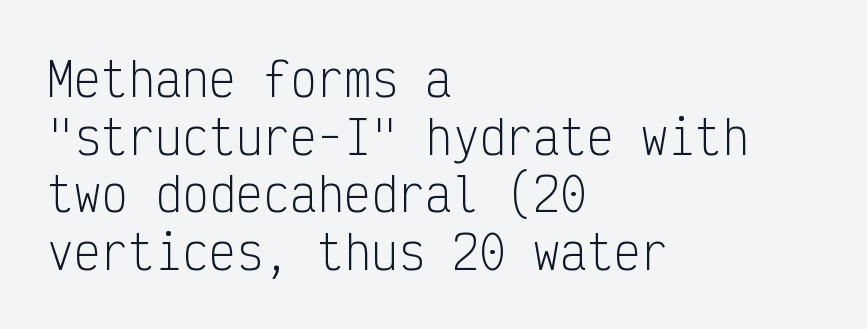
{"serif": "no", "italic": "no", "bold": "no", "weight": "light", "width": "condensed", "stroke_contrast": "low", "x_height": "medium", "monospaced": "yes", "underline": "no", "align": "left", "line_spacing": "normal", "line_spacing_ratio": 1.28, "letter_spacing": "normal", "letter_spacing_em": 0.0, "glyph_px": 45}
